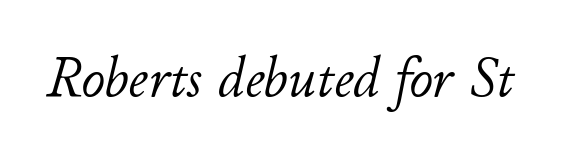
The image shows 58 px light type, italic (leaning right); set normal letter spacing, not underlined; low stroke contrast and a small x-height.
